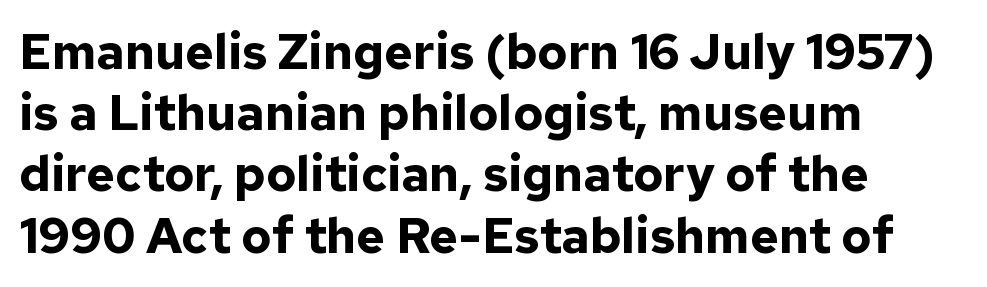
Q: Is the text bold? A: Yes.
Q: Is the text italic (slanted)? A: No, it is upright.
Q: Is the typeface a serif or a sans-serif typeface? A: Sans-serif.
Q: Is the text underlined? A: No.
Q: How is the paragraph aligned? A: Left-aligned.
Q: Is the spacing between letters normal or unusually wide? A: Normal.
Q: Is the spacing between lines tight, normal or loose? A: Normal.
Q: Width (condensed, normal, or wide)? A: Normal.
Q: Stroke contrast? A: Low.
Q: x-height? A: Medium.
Q: Monospaced? A: No.
